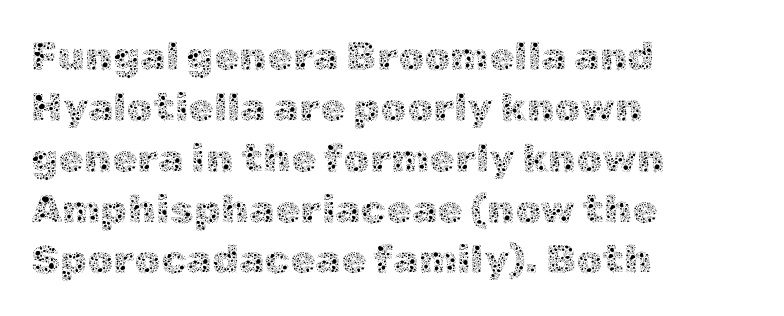
Q: Is the text bold? A: No.
Q: Is the text italic (slanted)? A: No, it is upright.
Q: Is the text underlined? A: No.
Q: How is the paragraph aligned? A: Left-aligned.
Q: Is the spacing between letters normal or unusually wide? A: Normal.
Q: Width (condensed, normal, or wide)? A: Normal.
Q: x-height? A: Medium.
Q: Monospaced? A: No.
